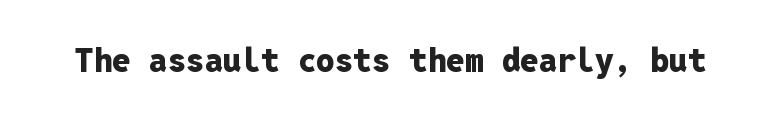
The image shows 33 px heavy sans-serif type, upright, monospaced; set normal letter spacing, not underlined; low stroke contrast and a medium x-height.
